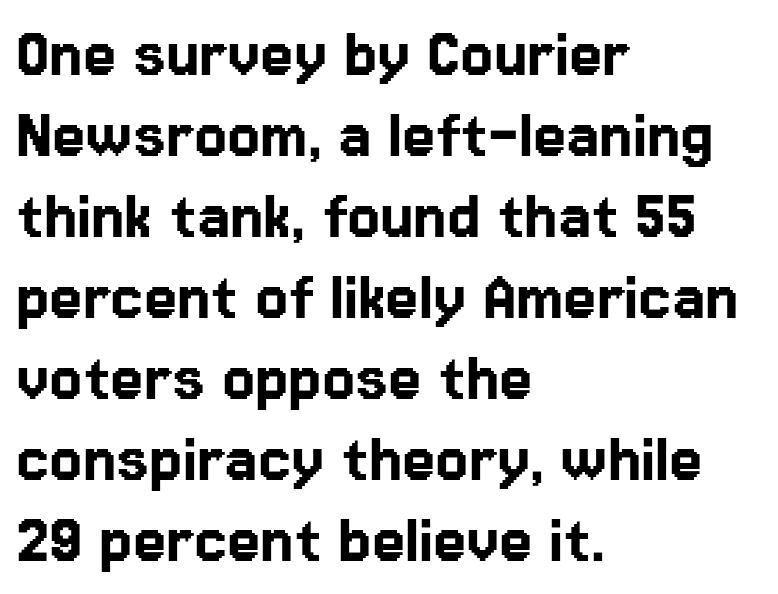
Where is the straight margin? On the left. Each letter's strokes conclude bluntly, with no projecting serifs. Each row of text sits above clean, open space. Honestly, the letter spacing is just normal — you wouldn't notice it.
